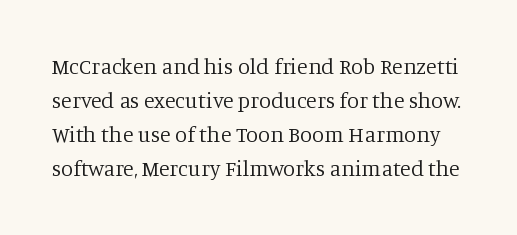
No extra ink here — the face is not bold. Vertical strokes here are truly vertical. Underlining? Definitely not there. The passage shown has conventional tracking throughout. The line-height multiplier appears to be the usual default.
